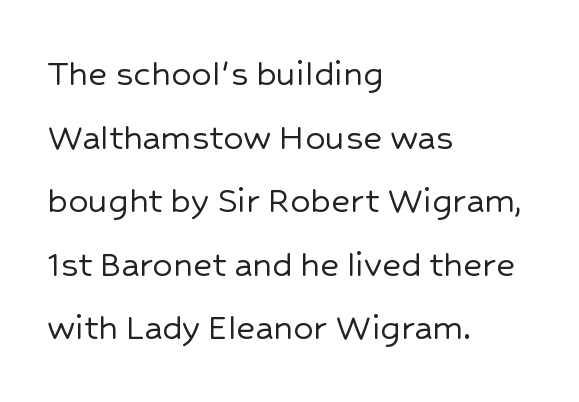
The image shows 40 px sans-serif type, upright; set left-aligned, normal line spacing (1.59x), normal letter spacing, not underlined; low stroke contrast and a medium x-height.
